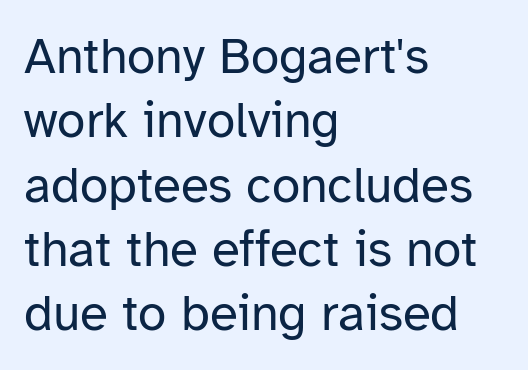
{"serif": "no", "italic": "no", "bold": "no", "weight": "regular", "width": "normal", "stroke_contrast": "low", "x_height": "medium", "monospaced": "no", "underline": "no", "align": "left", "line_spacing": "normal", "line_spacing_ratio": 1.26, "letter_spacing": "normal", "letter_spacing_em": 0.0, "glyph_px": 51}
